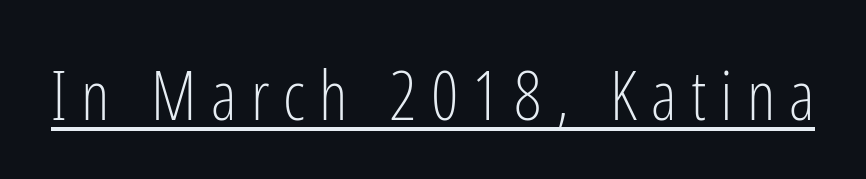
The image shows 68 px light, condensed sans-serif type, upright; set unusually wide letter spacing (+0.21 em), underlined; low stroke contrast and a medium x-height.
